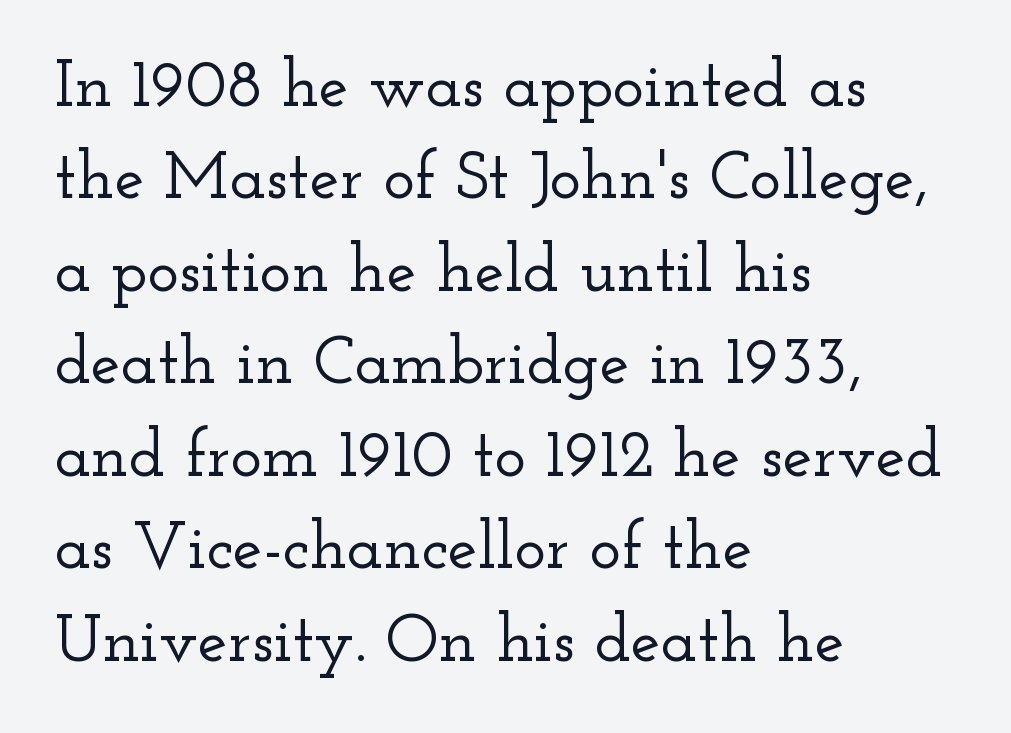
{"serif": "yes", "italic": "no", "width": "wide", "stroke_contrast": "low", "x_height": "small", "monospaced": "no", "underline": "no", "align": "left", "line_spacing": "normal", "line_spacing_ratio": 1.38, "letter_spacing": "normal", "letter_spacing_em": 0.0, "glyph_px": 67}
